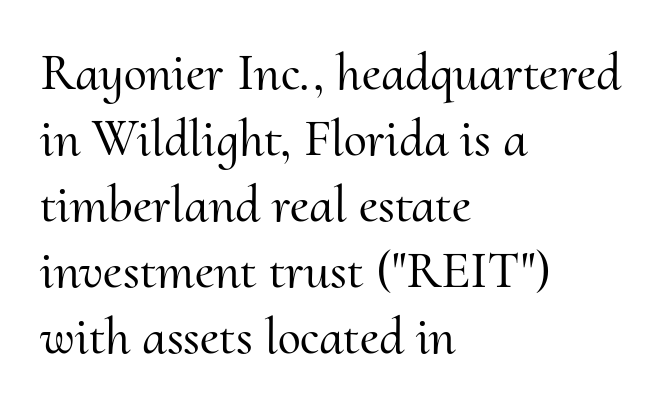
Q: Is the text italic (slanted)? A: No, it is upright.
Q: Is the typeface a serif or a sans-serif typeface? A: Serif.
Q: Is the text underlined? A: No.
Q: How is the paragraph aligned? A: Left-aligned.
Q: Is the spacing between letters normal or unusually wide? A: Normal.
Q: Is the spacing between lines tight, normal or loose? A: Normal.
Q: Width (condensed, normal, or wide)? A: Normal.
Q: Stroke contrast? A: Medium.
Q: x-height? A: Small.
Q: Monospaced? A: No.
